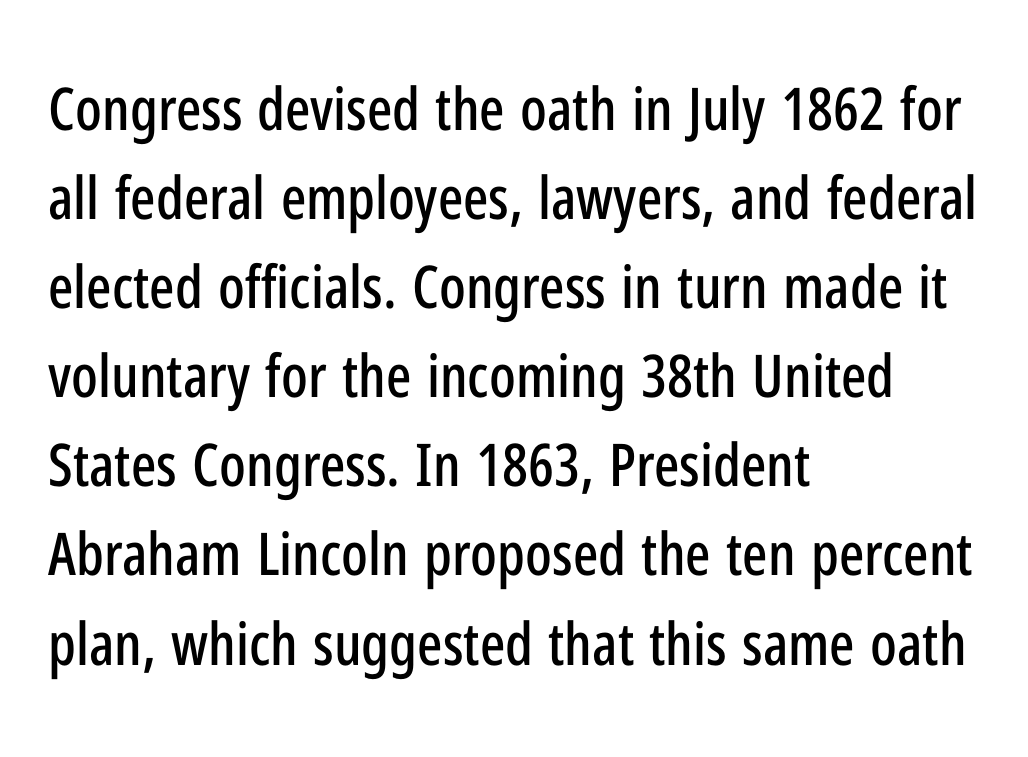
What's the leading like? Ordinary, nothing unusual. Caption: multi-line text, flush left, ragged right. Lines of text with bare space underneath. Every character sits straight up, as roman type does. Observe the ordinary spacing: letters are neighbours, not strangers. The face used here is a sans, in the tradition of grotesques and geometrics.
